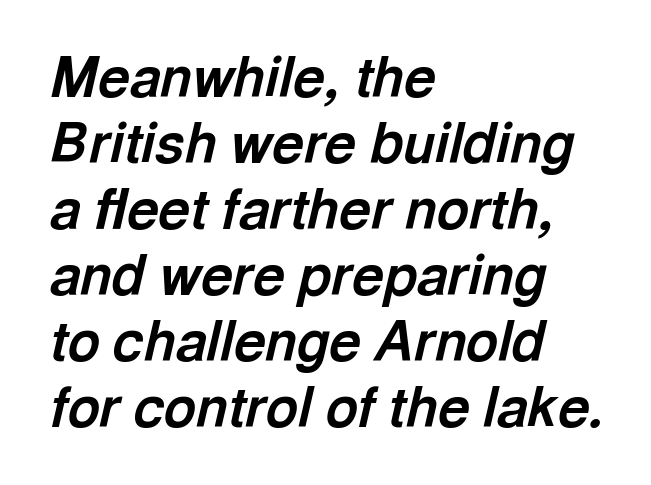
The image shows 55 px bold type, italic (leaning right); set left-aligned, line spacing 1.2x, normal letter spacing, not underlined; a medium x-height.
